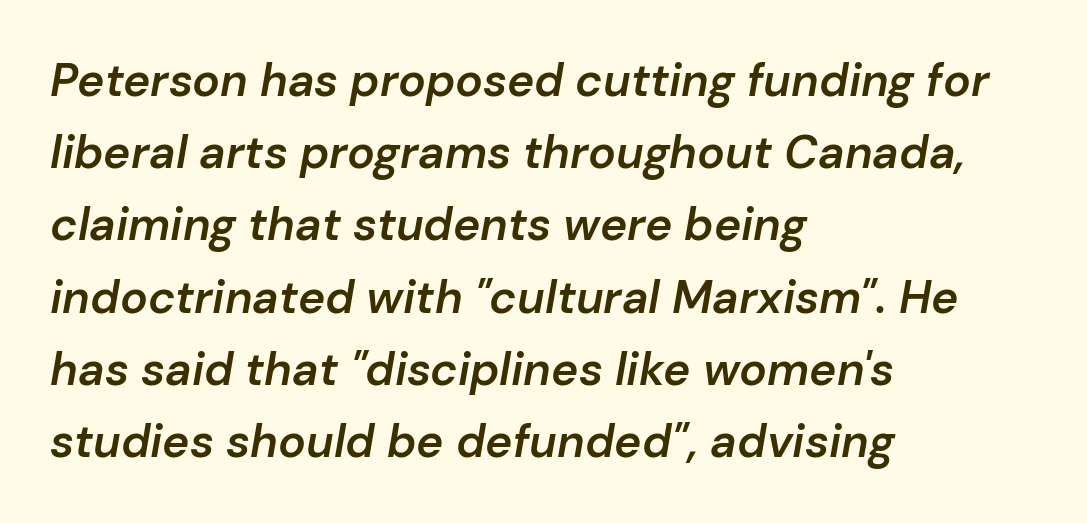
Each letter keeps its own natural width here, so spacing adapts to shape. A typesetter would call this leading conventional body-copy spacing. Standard letterfit; no display-style spreading of the glyphs. I'd describe the lettering as semibold — firm but not a full bold. Underlining? Definitely not there. Is the block centered? No — it sits flush against the left margin.
